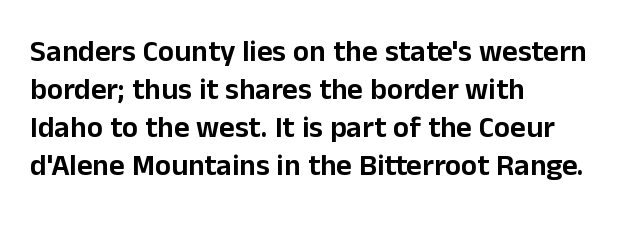
{"serif": "no", "italic": "no", "width": "normal", "stroke_contrast": "low", "x_height": "medium", "monospaced": "no", "underline": "no", "align": "left", "line_spacing": "normal", "line_spacing_ratio": 1.27, "letter_spacing": "normal", "letter_spacing_em": 0.0, "glyph_px": 30}
